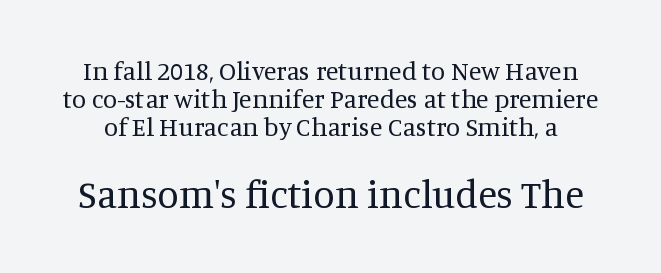
{"serif": "yes", "italic": "no", "bold": "no", "weight": "regular", "width": "normal", "stroke_contrast": "medium", "x_height": "large", "monospaced": "no", "underline": "no", "line_spacing": "tight", "line_spacing_ratio": 1.08, "letter_spacing": "normal", "letter_spacing_em": 0.0, "larger_block": "second", "size_ratio": 1.5, "glyph_px": 39}
